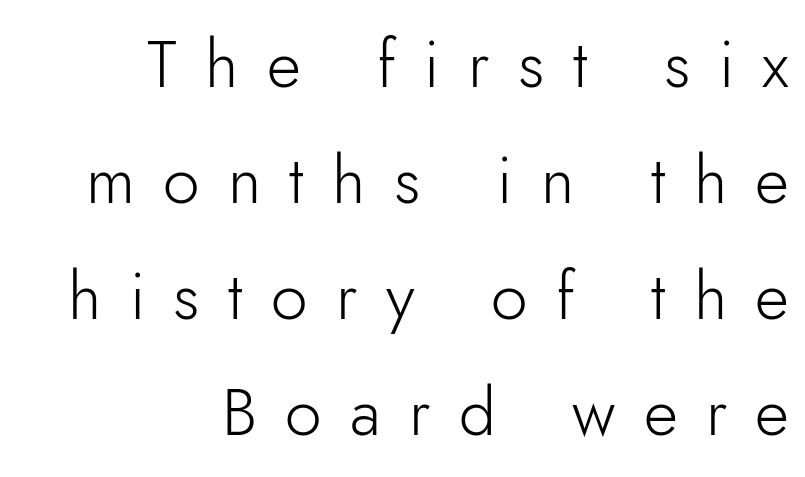
{"serif": "no", "italic": "no", "bold": "no", "weight": "light", "width": "normal", "stroke_contrast": "low", "x_height": "small", "monospaced": "no", "underline": "no", "align": "right", "line_spacing_ratio": 1.76, "letter_spacing": "wide", "letter_spacing_em": 0.43, "glyph_px": 66}
